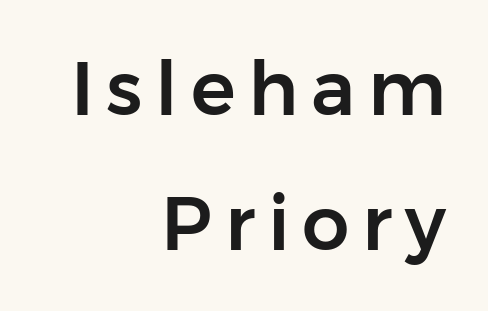
Q: Is the text italic (slanted)? A: No, it is upright.
Q: Is the typeface a serif or a sans-serif typeface? A: Sans-serif.
Q: Is the text underlined? A: No.
Q: How is the paragraph aligned? A: Right-aligned.
Q: Width (condensed, normal, or wide)? A: Normal.
Q: Stroke contrast? A: Low.
Q: x-height? A: Medium.
Q: Monospaced? A: No.
